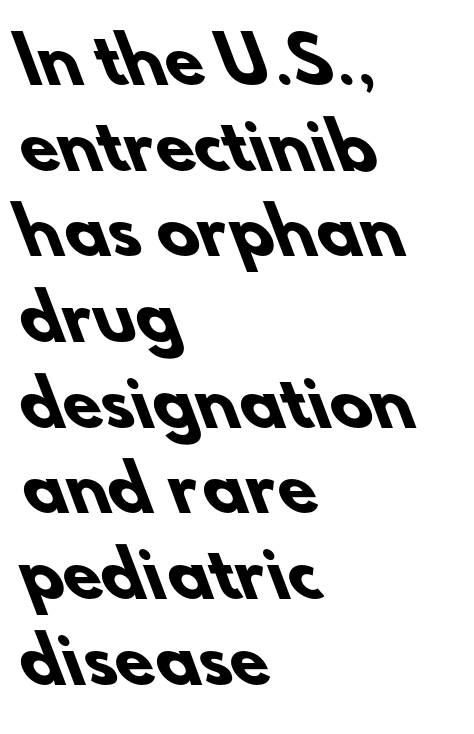
The image shows 63 px heavy sans-serif type; set left-aligned, normal line spacing (1.36x), normal letter spacing, not underlined; low stroke contrast and a small x-height.
